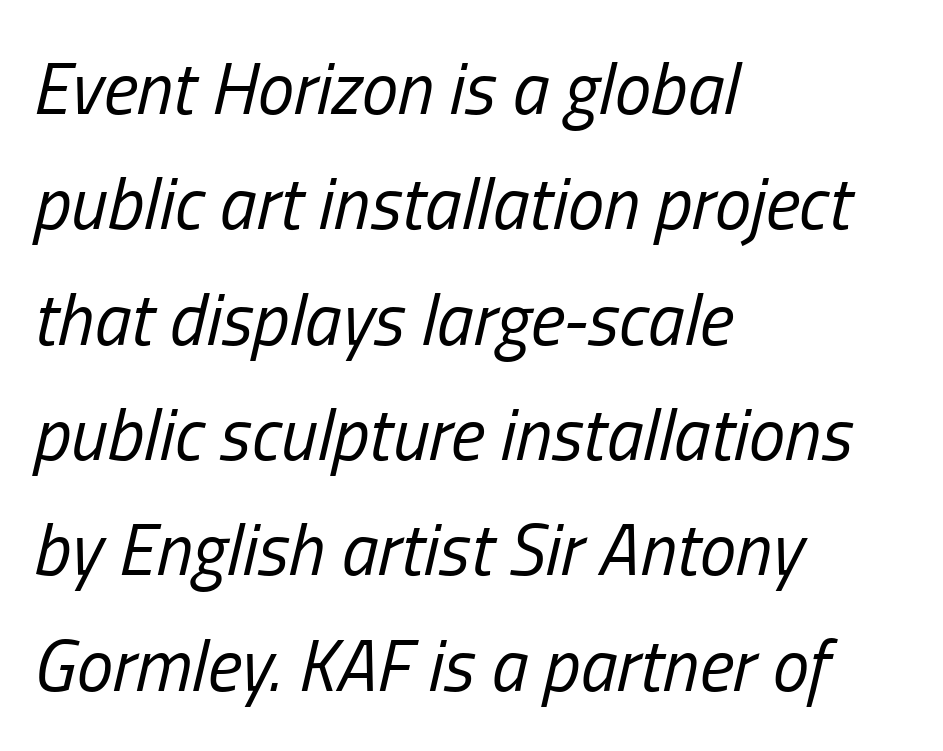
The image shows 73 px regular-weight, condensed type, italic (leaning right); set left-aligned, normal line spacing (1.58x), normal letter spacing, not underlined; low stroke contrast and a medium x-height.
